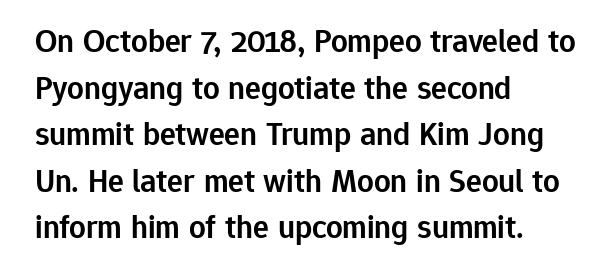
{"serif": "no", "italic": "no", "bold": "semi", "weight": "semibold", "width": "normal", "stroke_contrast": "low", "x_height": "medium", "monospaced": "no", "underline": "no", "align": "left", "line_spacing": "normal", "line_spacing_ratio": 1.41, "letter_spacing": "normal", "letter_spacing_em": 0.0, "glyph_px": 33}
